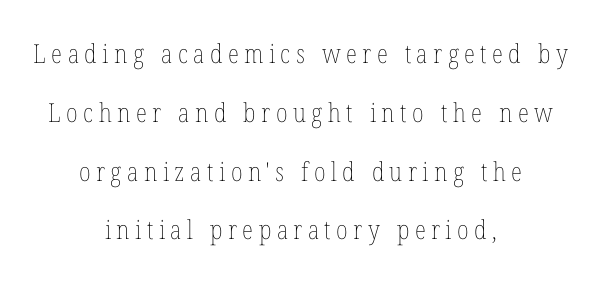
The image shows 26 px text type, upright; set centered, loose line spacing (2.26x), unusually wide letter spacing (+0.21 em), not underlined.
